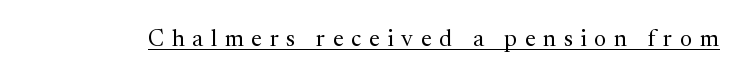
Q: Is the text bold? A: No.
Q: Is the text italic (slanted)? A: No, it is upright.
Q: Is the text underlined? A: Yes.
Q: Is the spacing between letters normal or unusually wide? A: Unusually wide.
